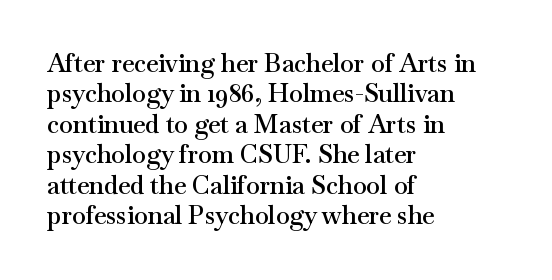
The image shows 25 px text type, upright; set left-aligned, line spacing 1.22x, normal letter spacing, not underlined.
